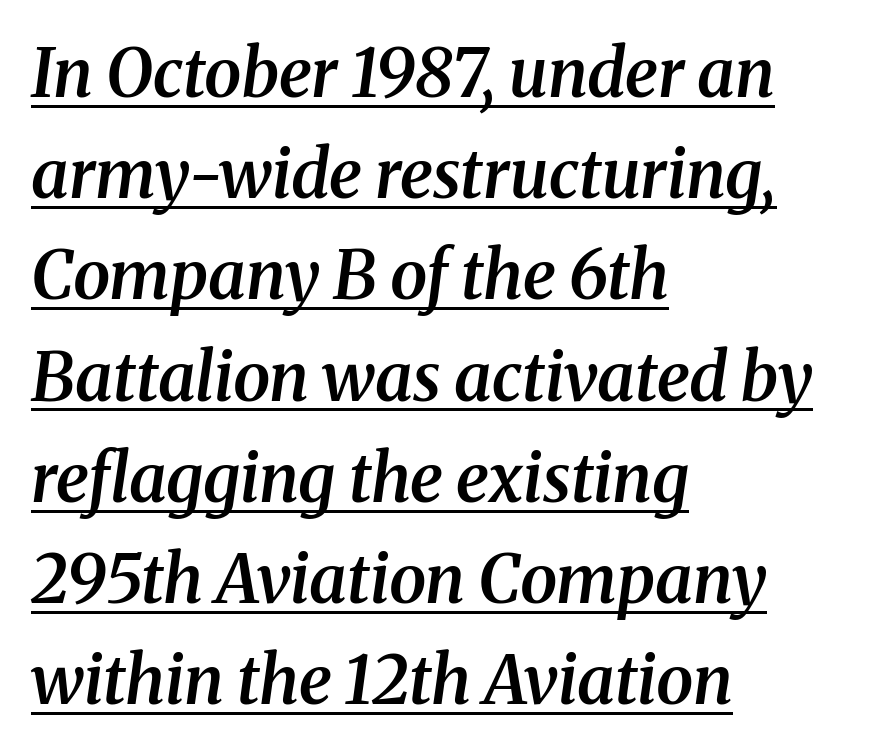
The image shows 67 px semibold serif type, italic (leaning right); set left-aligned, normal line spacing (1.51x), normal letter spacing, underlined; medium stroke contrast and a medium x-height.
